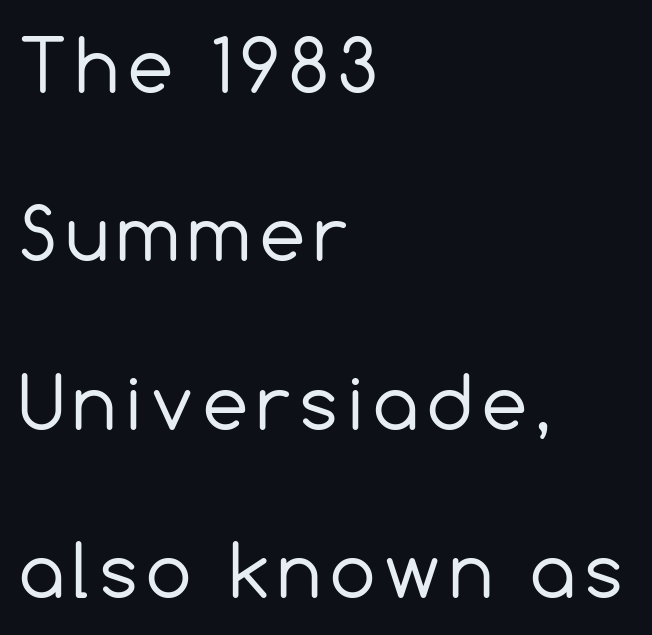
Q: Is the text bold? A: No.
Q: Is the text italic (slanted)? A: No, it is upright.
Q: Is the typeface a serif or a sans-serif typeface? A: Sans-serif.
Q: Is the text underlined? A: No.
Q: How is the paragraph aligned? A: Left-aligned.
Q: Is the spacing between lines tight, normal or loose? A: Loose.
Q: Width (condensed, normal, or wide)? A: Normal.
Q: x-height? A: Medium.
Q: Monospaced? A: No.
